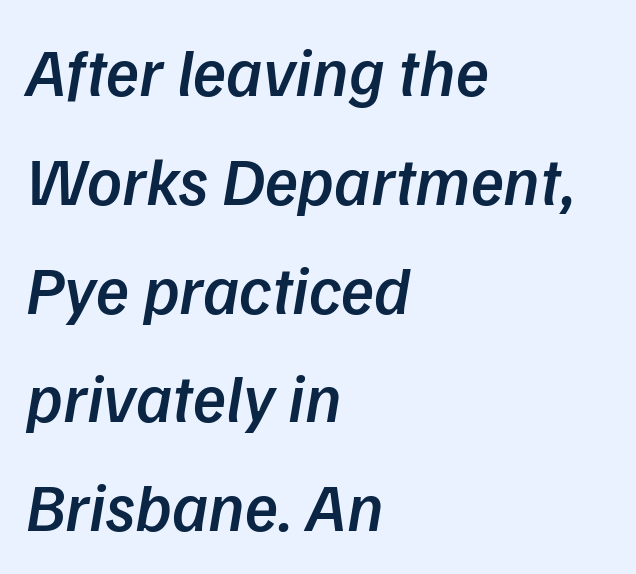
Q: Is the text bold? A: Semi-bold.
Q: Is the text italic (slanted)? A: Yes, it leans right by about 9 degrees.
Q: Is the text underlined? A: No.
Q: How is the paragraph aligned? A: Left-aligned.
Q: Is the spacing between letters normal or unusually wide? A: Normal.
Q: Is the spacing between lines tight, normal or loose? A: Normal.
Q: Width (condensed, normal, or wide)? A: Normal.
Q: Stroke contrast? A: Low.
Q: x-height? A: Medium.
Q: Monospaced? A: No.
